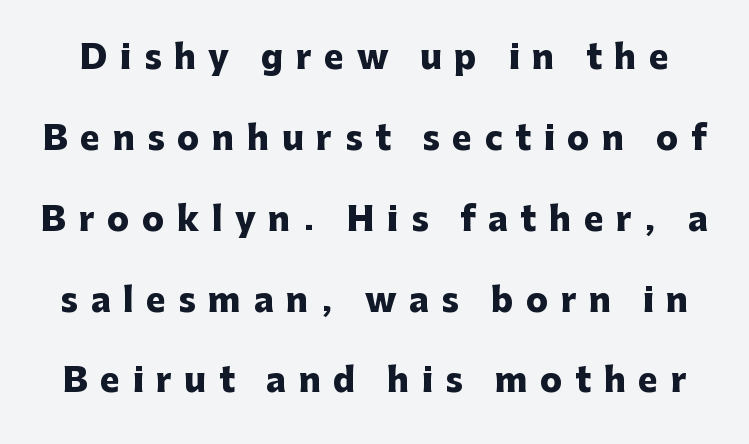
{"serif": "no", "italic": "no", "bold": "yes", "weight": "heavy", "width": "normal", "stroke_contrast": "low", "x_height": "medium", "monospaced": "no", "underline": "no", "line_spacing": "loose", "line_spacing_ratio": 2.45, "letter_spacing": "wide", "letter_spacing_em": 0.38, "glyph_px": 33}
